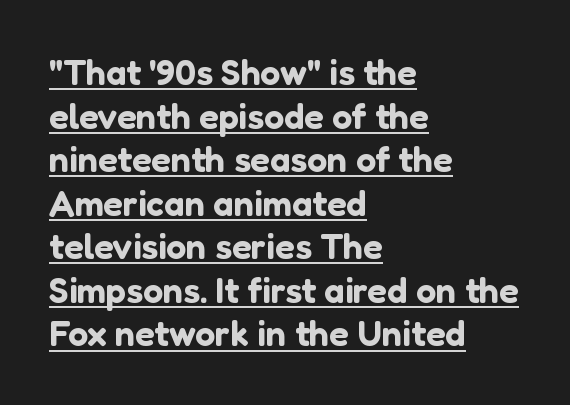
Between one letter and the next there's only the usual sliver of space. No italicization has been applied; the sample stays upright. This rendering features underlined lettering. Left-aligned paragraph, ragged on the right. Do the characters align in a grid? No, the font is proportional. Does the type have serifs? No, each stem ends abruptly.
